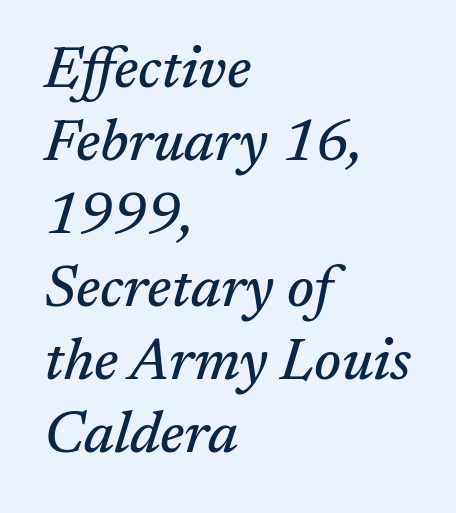
This sample uses an oblique cut, with every glyph tilted off the vertical. Unlike a clean sans, this face finishes its strokes with serifs. Underlining? Definitely not there. Spacing verdict: proportional, widths tailored to each character.
